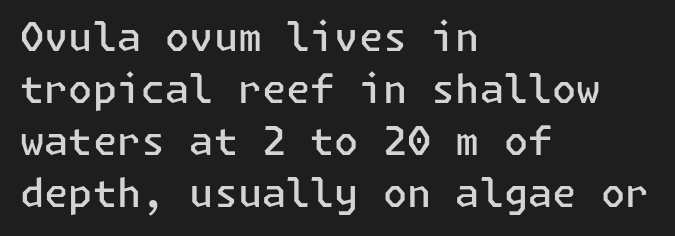
Note: no serifs on the glyphs. Unlike italic type, these characters show no tilt at all. The area under the type is left untouched. Nothing unusual about the tracking: characters are spaced as the font intends.
